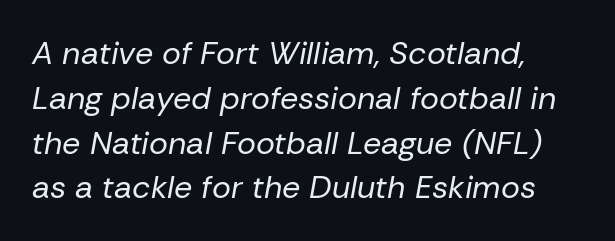
The image shows 32 px regular-weight type, italic (leaning right); set left-aligned, normal line spacing (1.4x), normal letter spacing, not underlined; low stroke contrast and a medium x-height.
